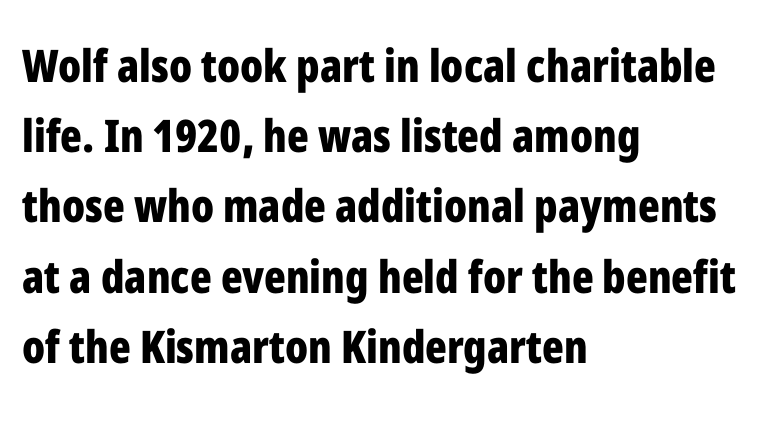
{"serif": "no", "italic": "no", "bold": "yes", "weight": "bold", "width": "condensed", "stroke_contrast": "low", "x_height": "medium", "monospaced": "no", "underline": "no", "align": "left", "line_spacing": "normal", "line_spacing_ratio": 1.56, "letter_spacing": "normal", "letter_spacing_em": 0.0, "glyph_px": 45}
